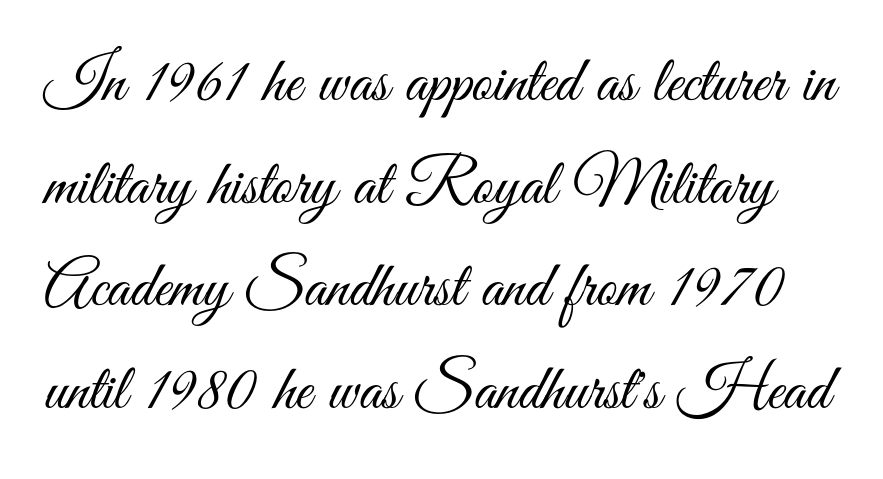
Q: Is the text bold? A: No.
Q: Is the text italic (slanted)? A: Yes.
Q: Is the typeface a serif or a sans-serif typeface? A: Sans-serif.
Q: Is the text underlined? A: No.
Q: Is the spacing between letters normal or unusually wide? A: Normal.
Q: Is the spacing between lines tight, normal or loose? A: Normal.
Q: Width (condensed, normal, or wide)? A: Condensed.
Q: Stroke contrast? A: Medium.
Q: x-height? A: Small.
Q: Monospaced? A: No.
